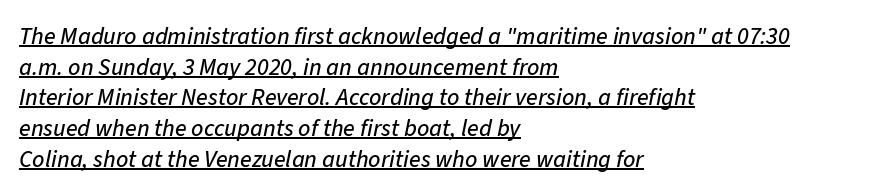
Q: Is the text italic (slanted)? A: Yes, it leans right by about 11 degrees.
Q: Is the text underlined? A: Yes.
Q: How is the paragraph aligned? A: Left-aligned.
Q: Is the spacing between letters normal or unusually wide? A: Normal.
Q: Is the spacing between lines tight, normal or loose? A: Normal.
